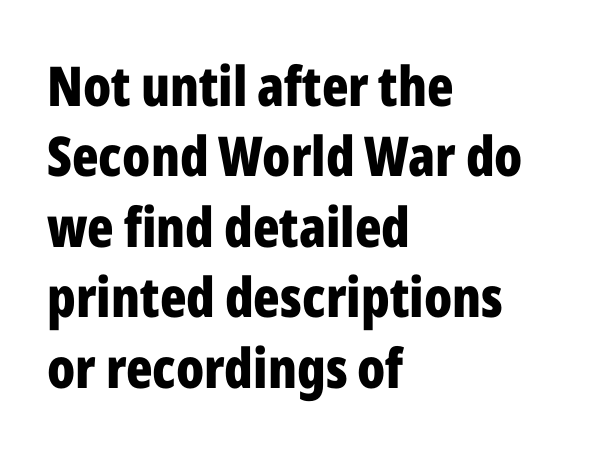
{"serif": "no", "italic": "no", "bold": "yes", "weight": "bold", "width": "condensed", "stroke_contrast": "low", "x_height": "medium", "monospaced": "no", "underline": "no", "align": "left", "line_spacing": "normal", "line_spacing_ratio": 1.28, "letter_spacing": "normal", "letter_spacing_em": 0.0, "glyph_px": 55}
